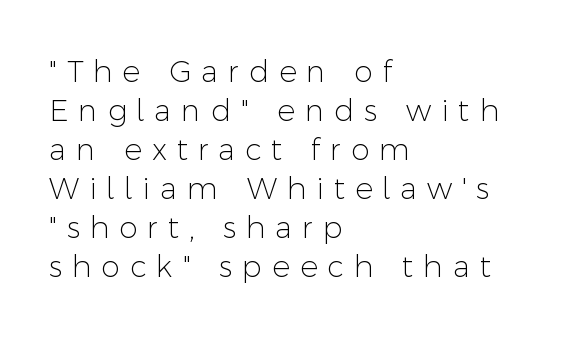
This is sans-serif lettering, the kind often seen on screens and signage. Characters follow at a spacing far wider than the type designer built in. Notice how the passage keeps a crisp vertical edge on the left only. If you measured baseline to baseline, you'd find a middling distance. The type sits square on the baseline with zero lean.
